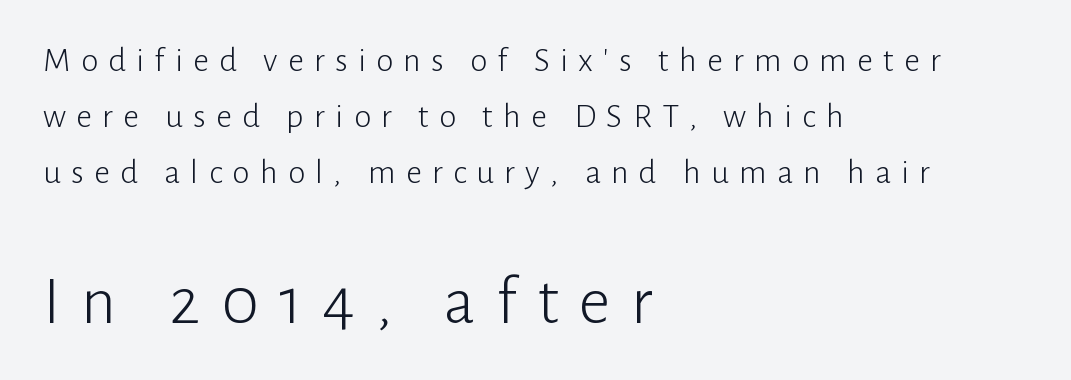
Q: Is the text bold? A: No.
Q: Is the text italic (slanted)? A: No, it is upright.
Q: Is the typeface a serif or a sans-serif typeface? A: Sans-serif.
Q: Is the text underlined? A: No.
Q: How is the paragraph aligned? A: Left-aligned.
Q: Is the spacing between letters normal or unusually wide? A: Unusually wide.
Q: Is the spacing between lines tight, normal or loose? A: Normal.
Q: Which block of text is set in a larger size, the first (top) or the second (bottom)? A: The second (bottom) one.
Q: Width (condensed, normal, or wide)? A: Normal.
Q: Stroke contrast? A: Low.
Q: x-height? A: Medium.
Q: Monospaced? A: No.
